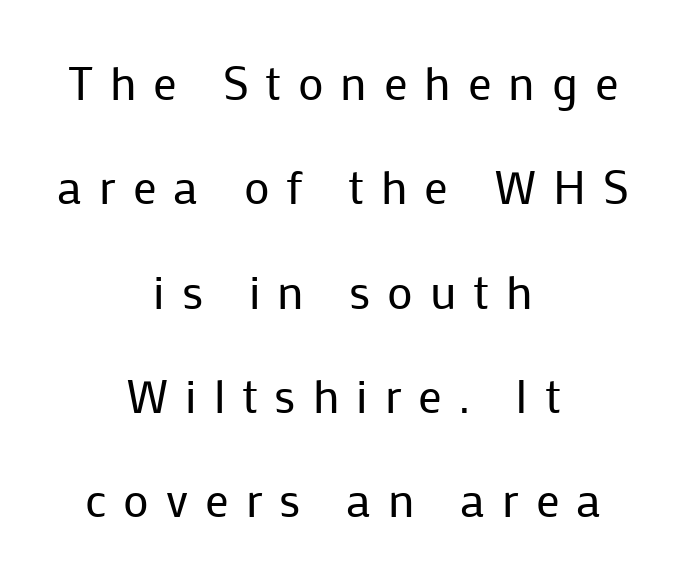
The image shows 47 px regular-weight sans-serif type, upright; set centered, loose line spacing (2.22x), unusually wide letter spacing (+0.36 em), not underlined; low stroke contrast and a medium x-height.
